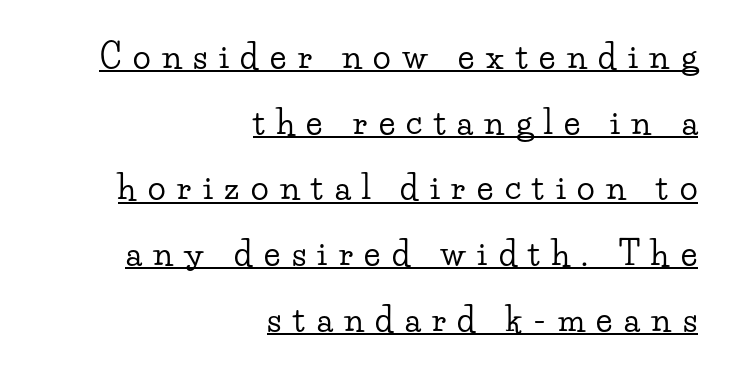
Q: Is the text italic (slanted)? A: No, it is upright.
Q: Is the typeface a serif or a sans-serif typeface? A: Serif.
Q: Is the text underlined? A: Yes.
Q: How is the paragraph aligned? A: Right-aligned.
Q: Is the spacing between letters normal or unusually wide? A: Unusually wide.
Q: Is the spacing between lines tight, normal or loose? A: Loose.
Q: Width (condensed, normal, or wide)? A: Wide.
Q: Stroke contrast? A: Low.
Q: x-height? A: Small.
Q: Monospaced? A: No.
